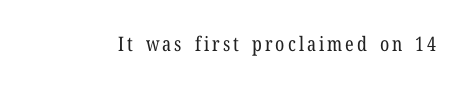
The image shows 20 px text type, upright; set not underlined.
